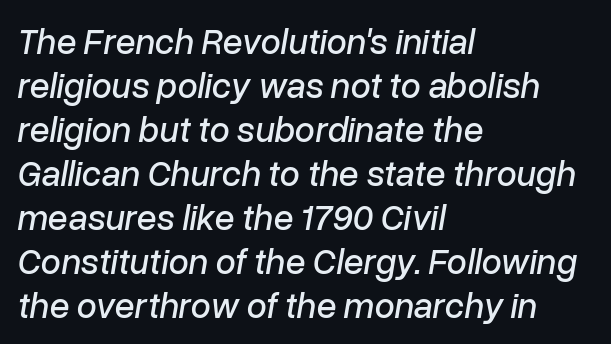
Letter spacing: default. Is the block centered? No — it sits flush against the left margin. Yep, that's italic — everything's leaning. Clear beneath every line of the passage. Do the characters align in a grid? No, the font is proportional.
